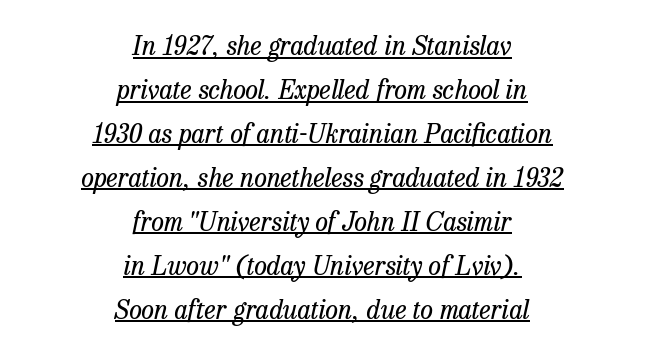
{"italic": "yes", "lean": "right", "slant_degrees": 13, "bold": "no", "underline": "yes", "align": "center", "line_spacing": "normal", "line_spacing_ratio": 1.69, "letter_spacing": "normal", "letter_spacing_em": 0.0, "glyph_px": 26}
